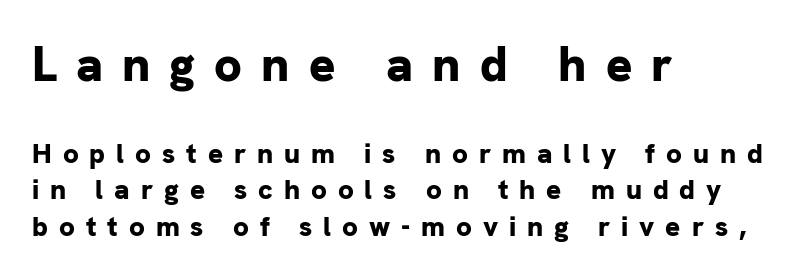
The image shows 49 px bold sans-serif type, upright; set left-aligned, normal line spacing (1.3x), unusually wide letter spacing (+0.39 em), not underlined; the first (top) block is 1.75x larger; low stroke contrast and a medium x-height.
